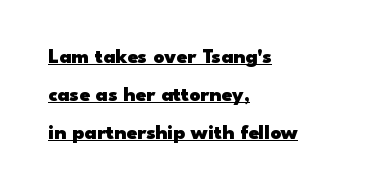
Notice how the passage keeps a crisp vertical edge on the left only. How are the letters spaced? Ordinarily, with no added tracking. The font's upright variant was chosen for this text. The typesetting leans heavy: a genuine bold. Quick note: underline on.
